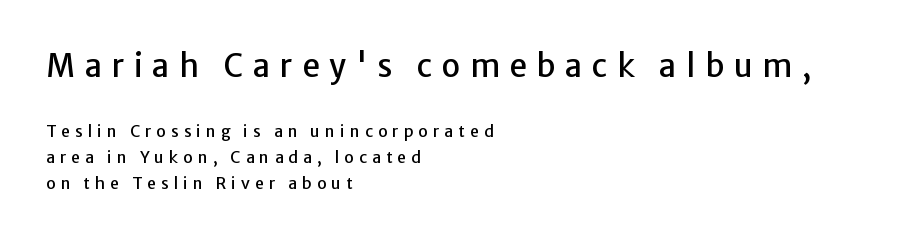
The image shows 31 px sans-serif type, upright; set left-aligned, normal line spacing (1.62x), unusually wide letter spacing (+0.31 em), not underlined; the first (top) block is 1.94x larger; low stroke contrast and a medium x-height.
